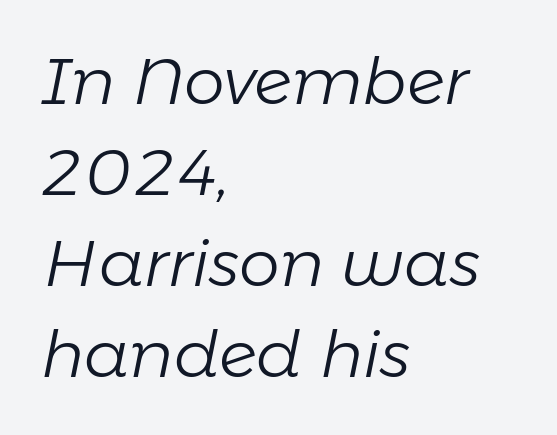
Q: Is the text bold? A: No.
Q: Is the text italic (slanted)? A: Yes, it leans right by about 11 degrees.
Q: Is the text underlined? A: No.
Q: How is the paragraph aligned? A: Left-aligned.
Q: Is the spacing between letters normal or unusually wide? A: Normal.
Q: Is the spacing between lines tight, normal or loose? A: Normal.
Q: Width (condensed, normal, or wide)? A: Normal.
Q: Stroke contrast? A: Low.
Q: x-height? A: Medium.
Q: Monospaced? A: No.
